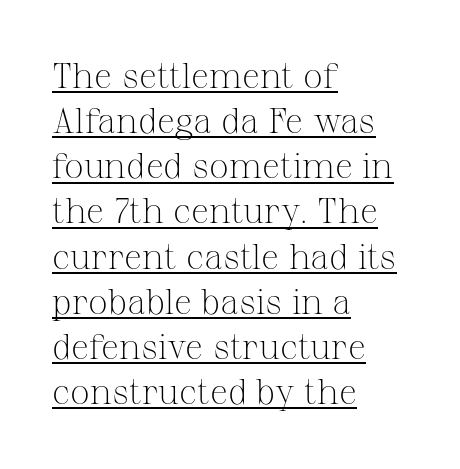
Q: Is the text bold? A: No.
Q: Is the text italic (slanted)? A: No, it is upright.
Q: Is the typeface a serif or a sans-serif typeface? A: Serif.
Q: Is the text underlined? A: Yes.
Q: How is the paragraph aligned? A: Left-aligned.
Q: Is the spacing between letters normal or unusually wide? A: Normal.
Q: Is the spacing between lines tight, normal or loose? A: Normal.
Q: Width (condensed, normal, or wide)? A: Normal.
Q: Stroke contrast? A: Medium.
Q: x-height? A: Medium.
Q: Monospaced? A: No.
